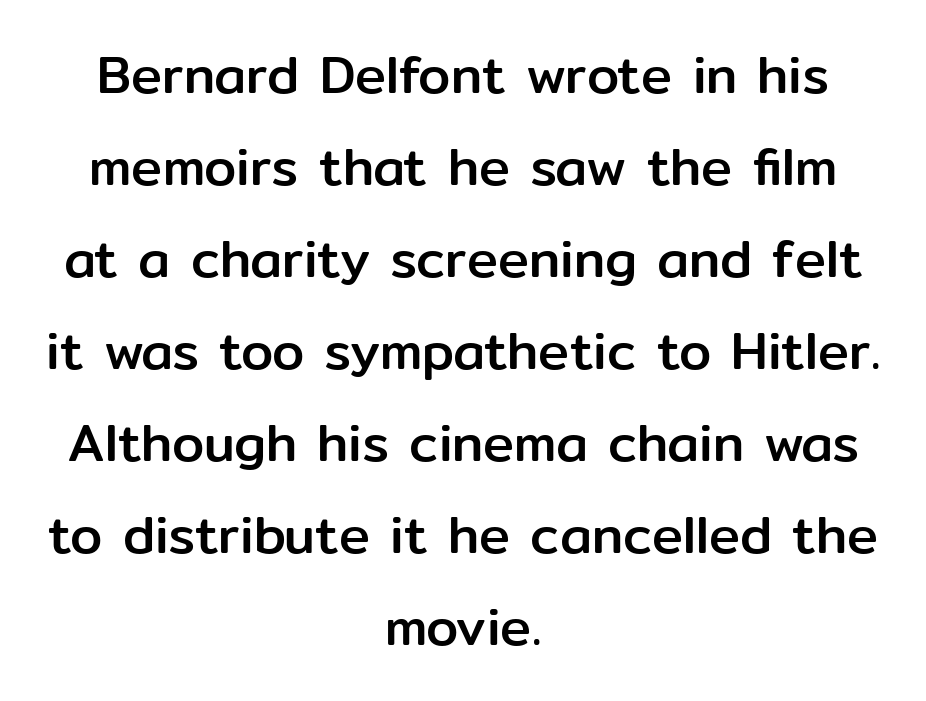
Q: Is the text italic (slanted)? A: No, it is upright.
Q: Is the typeface a serif or a sans-serif typeface? A: Sans-serif.
Q: Is the text underlined? A: No.
Q: How is the paragraph aligned? A: Centered.
Q: Is the spacing between letters normal or unusually wide? A: Normal.
Q: Width (condensed, normal, or wide)? A: Normal.
Q: Stroke contrast? A: Low.
Q: x-height? A: Medium.
Q: Monospaced? A: No.
